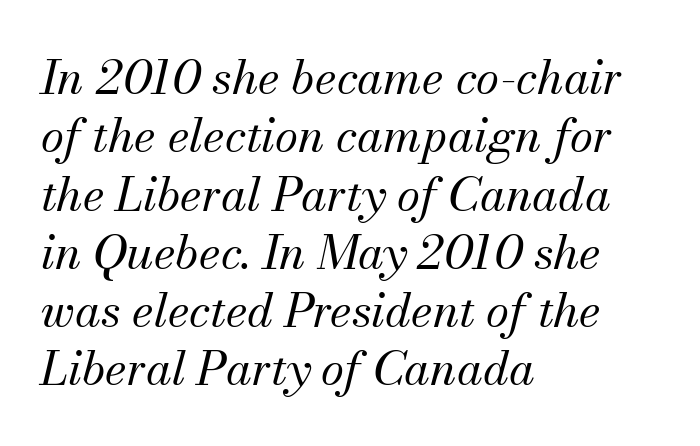
Caption: face not bold, strokes unweighted. Each word holds together tightly as a unit, with standard inter-letter gaps. Descenders hang freely into open space. The letters advance in unequal steps, a hallmark of proportional type.
